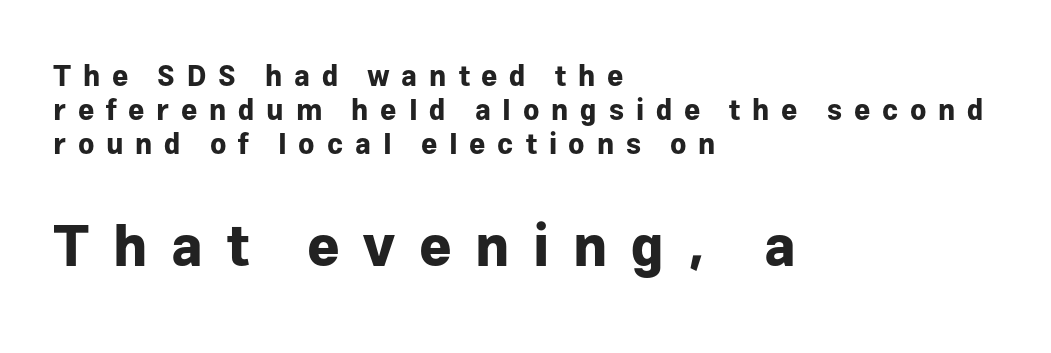
The image shows 56 px bold sans-serif type, upright; set left-aligned, line spacing 1.22x, unusually wide letter spacing (+0.42 em), not underlined; the second (bottom) block is 2.0x larger; low stroke contrast and a medium x-height.
